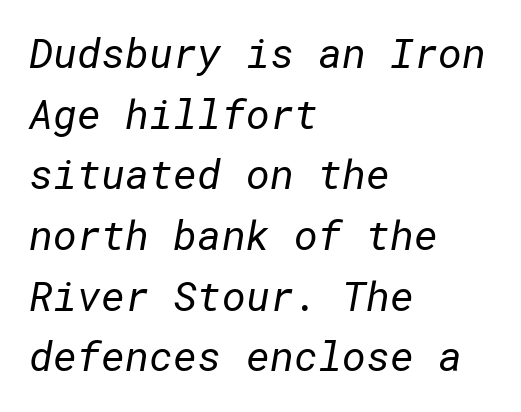
On a weight scale, this lands at 450 or below. Does the leading feel generous? No, just average. The text was rendered using a sans face with plain stroke endings. Here the glyphs are tracked normally, forming tight word shapes. Typeset ragged right — the left edge is the straight one.
